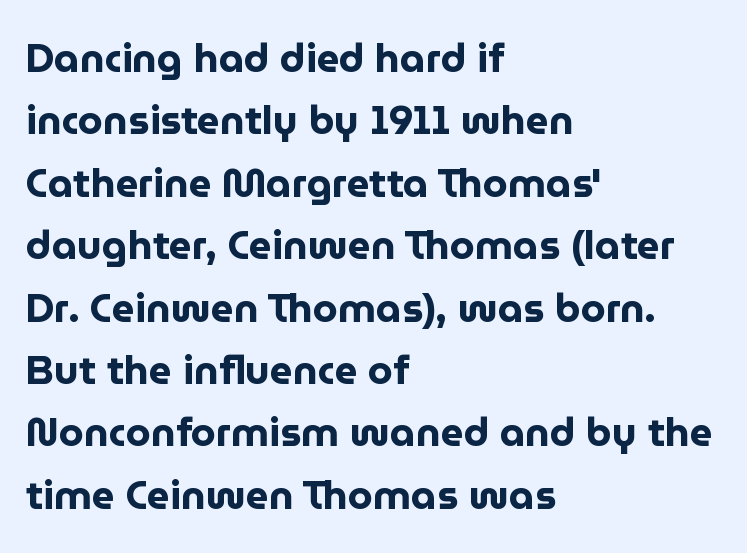
These lines are rendered in a variable-pitch font. You could call the tracking neutral — neither tight nor loose. The typesetting leans heavy: a genuine bold. Line starts are locked; line ends wander. You can tell from the bare stems that sans-serif type was used.
